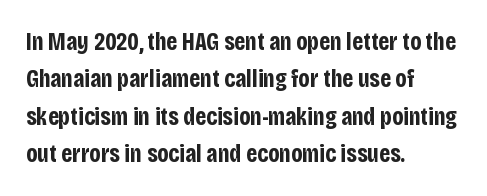
The image shows 25 px bold type, upright; set left-aligned, normal line spacing (1.5x), normal letter spacing, not underlined.
